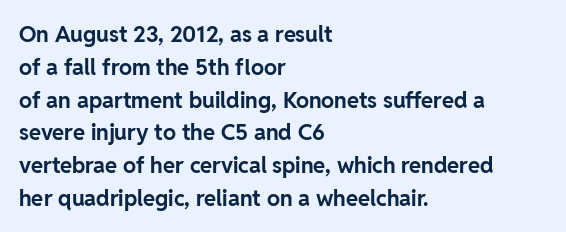
{"italic": "no", "bold": "yes", "underline": "no", "align": "left", "line_spacing": "normal", "line_spacing_ratio": 1.49, "letter_spacing": "normal", "letter_spacing_em": 0.0, "glyph_px": 22}
